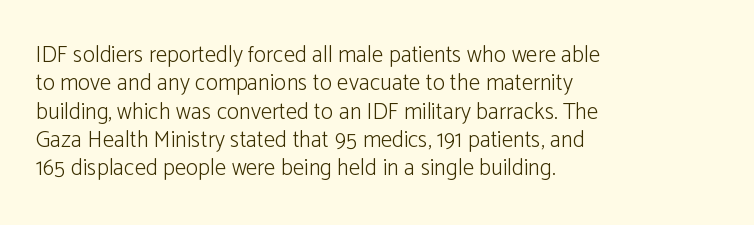
Nobody touched the tracking dial on this one. Visually the block forms a straight wall on the left and a jagged coastline on the right. Posture: upright roman. Beneath every word, the page is bare.
